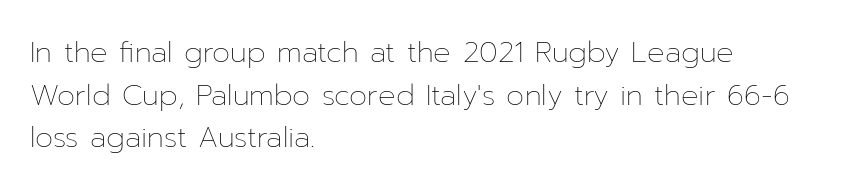
The image shows 29 px thin type, upright; set left-aligned, normal line spacing (1.47x), normal letter spacing, not underlined; low stroke contrast and a medium x-height.
